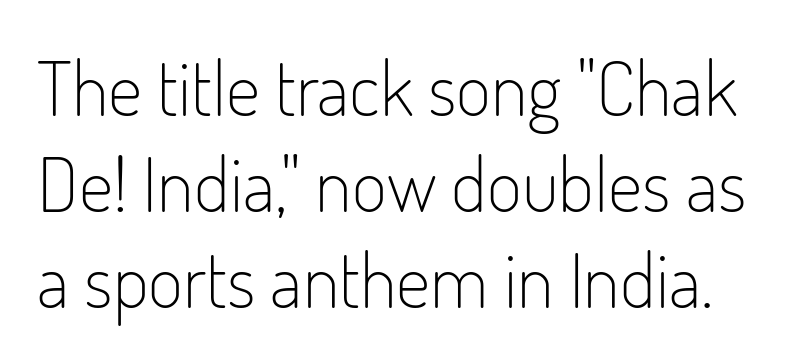
Q: Is the text bold? A: No.
Q: Is the text italic (slanted)? A: No, it is upright.
Q: Is the typeface a serif or a sans-serif typeface? A: Sans-serif.
Q: Is the text underlined? A: No.
Q: Is the spacing between letters normal or unusually wide? A: Normal.
Q: Is the spacing between lines tight, normal or loose? A: Normal.
Q: Width (condensed, normal, or wide)? A: Condensed.
Q: Stroke contrast? A: Low.
Q: x-height? A: Small.
Q: Monospaced? A: No.
